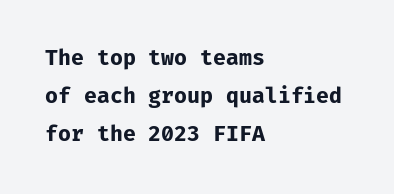
A roman cut, with each character standing at attention. No word sits above an underline. Does the copy run flush right? No — it runs flush left. These lines keep a tight, regular rhythm from letter to letter. In terms of weight, the rendering is a true, heavy bold.
